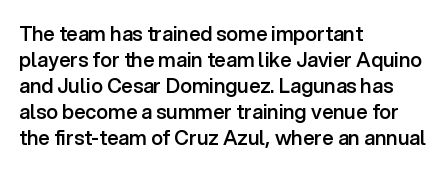
{"italic": "no", "bold": "semi", "underline": "no", "align": "left", "line_spacing": "normal", "line_spacing_ratio": 1.3, "letter_spacing": "normal", "letter_spacing_em": 0.0, "glyph_px": 20}
